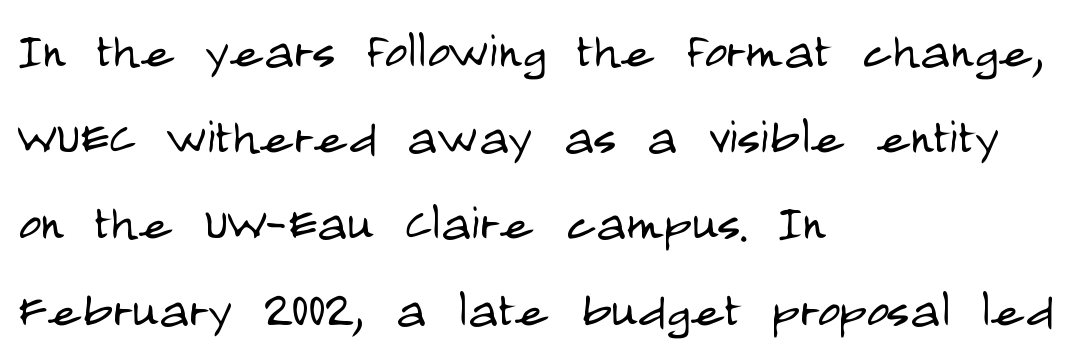
Q: Is the text bold? A: No.
Q: Is the text italic (slanted)? A: No, it is upright.
Q: Is the typeface a serif or a sans-serif typeface? A: Sans-serif.
Q: Is the text underlined? A: No.
Q: How is the paragraph aligned? A: Left-aligned.
Q: Is the spacing between letters normal or unusually wide? A: Normal.
Q: Is the spacing between lines tight, normal or loose? A: Normal.
Q: Width (condensed, normal, or wide)? A: Condensed.
Q: Stroke contrast? A: Low.
Q: x-height? A: Large.
Q: Monospaced? A: No.
